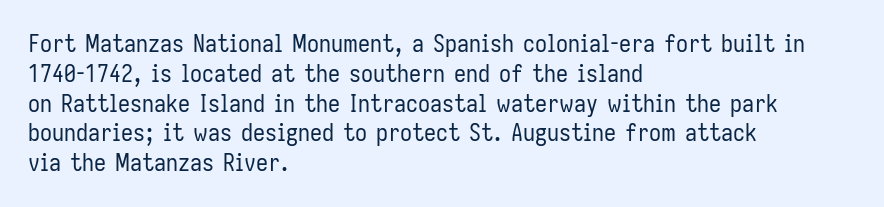
Q: Is the text bold? A: No.
Q: Is the text italic (slanted)? A: No, it is upright.
Q: Is the text underlined? A: No.
Q: How is the paragraph aligned? A: Left-aligned.
Q: Is the spacing between letters normal or unusually wide? A: Normal.
